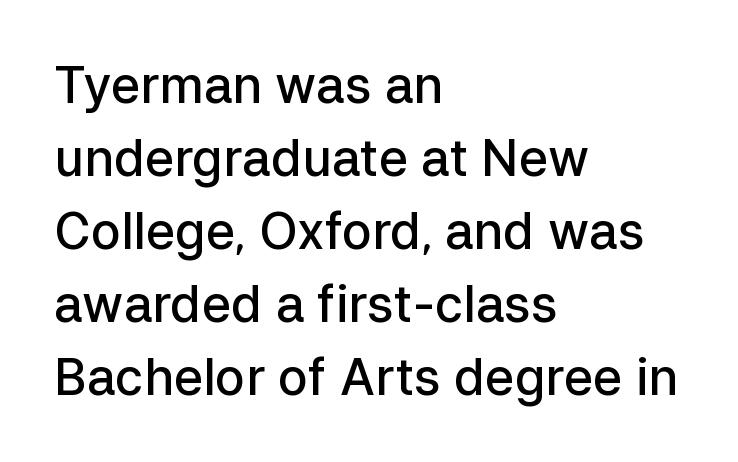
Q: Is the text bold? A: Semi-bold.
Q: Is the text italic (slanted)? A: No, it is upright.
Q: Is the typeface a serif or a sans-serif typeface? A: Sans-serif.
Q: Is the text underlined? A: No.
Q: How is the paragraph aligned? A: Left-aligned.
Q: Is the spacing between letters normal or unusually wide? A: Normal.
Q: Is the spacing between lines tight, normal or loose? A: Normal.
Q: Width (condensed, normal, or wide)? A: Normal.
Q: Stroke contrast? A: Low.
Q: x-height? A: Medium.
Q: Monospaced? A: No.
